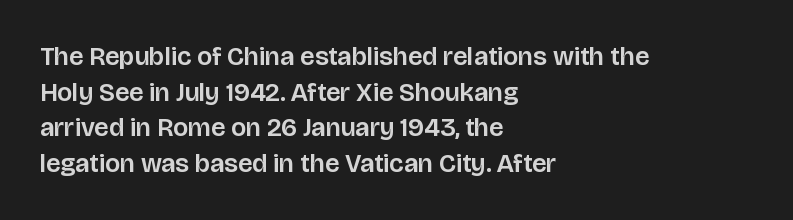
Q: Is the text italic (slanted)? A: No, it is upright.
Q: Is the text underlined? A: No.
Q: How is the paragraph aligned? A: Left-aligned.
Q: Is the spacing between letters normal or unusually wide? A: Normal.
Q: Is the spacing between lines tight, normal or loose? A: Normal.
